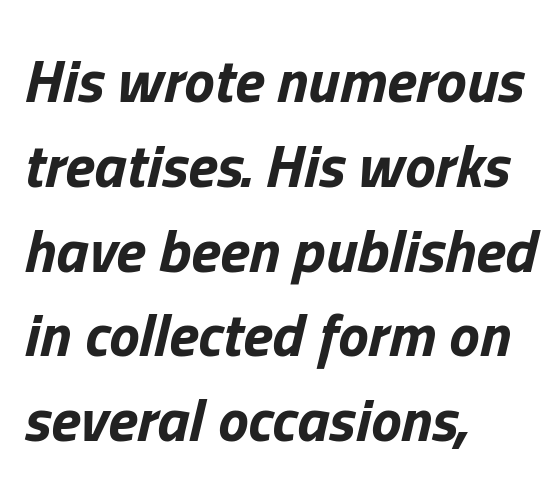
{"italic": "yes", "lean": "right", "slant_degrees": 13, "bold": "yes", "weight": "bold", "width": "normal", "stroke_contrast": "low", "x_height": "medium", "monospaced": "no", "underline": "no", "align": "left", "line_spacing": "normal", "line_spacing_ratio": 1.39, "letter_spacing": "normal", "letter_spacing_em": 0.0, "glyph_px": 61}
